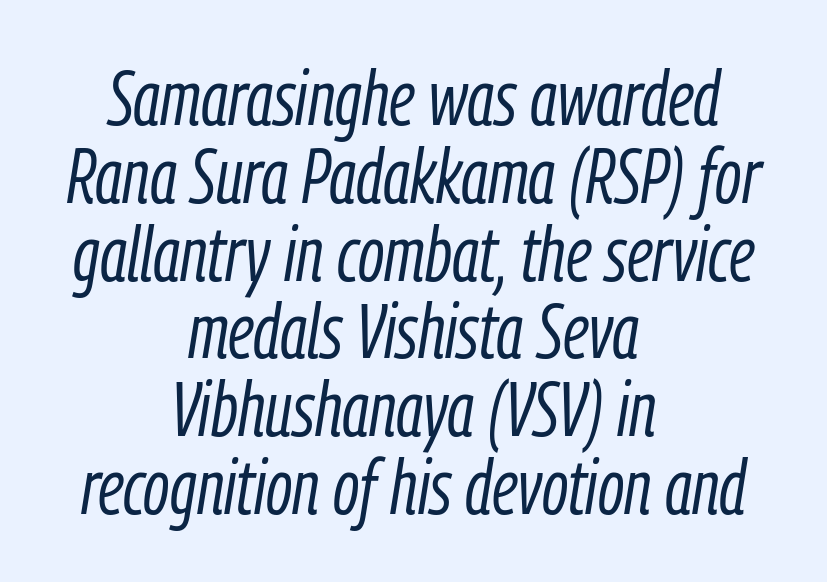
Q: Is the text bold? A: No.
Q: Is the text italic (slanted)? A: Yes, it leans right by about 9 degrees.
Q: Is the text underlined? A: No.
Q: How is the paragraph aligned? A: Centered.
Q: Is the spacing between letters normal or unusually wide? A: Normal.
Q: Is the spacing between lines tight, normal or loose? A: Tight.
Q: Width (condensed, normal, or wide)? A: Condensed.
Q: Stroke contrast? A: Low.
Q: x-height? A: Medium.
Q: Monospaced? A: No.
